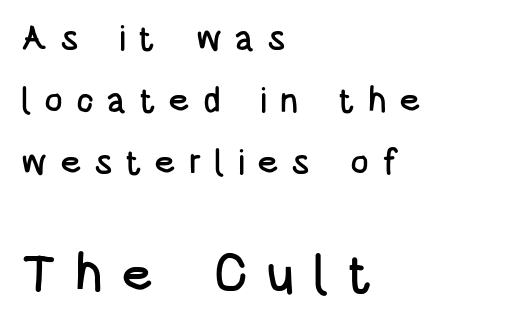
Q: Is the text italic (slanted)? A: No, it is upright.
Q: Is the typeface a serif or a sans-serif typeface? A: Sans-serif.
Q: Is the text underlined? A: No.
Q: How is the paragraph aligned? A: Left-aligned.
Q: Is the spacing between letters normal or unusually wide? A: Unusually wide.
Q: Which block of text is set in a larger size, the first (top) or the second (bottom)? A: The second (bottom) one.
Q: Width (condensed, normal, or wide)? A: Condensed.
Q: Stroke contrast? A: Low.
Q: x-height? A: Large.
Q: Monospaced? A: No.
